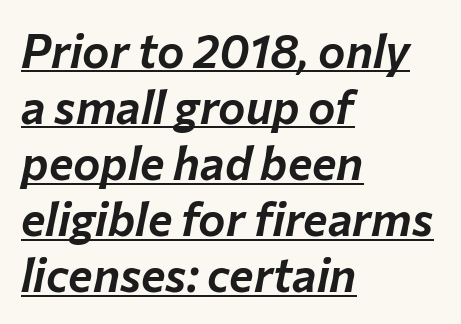
Here the designer chose a conventional face with non-uniform glyph widths. A typesetter would mark this as italic. The face used here is rendered with its standard letterfit. A typographer would call this underscored text. Visually the block forms a straight wall on the left and a jagged coastline on the right.
